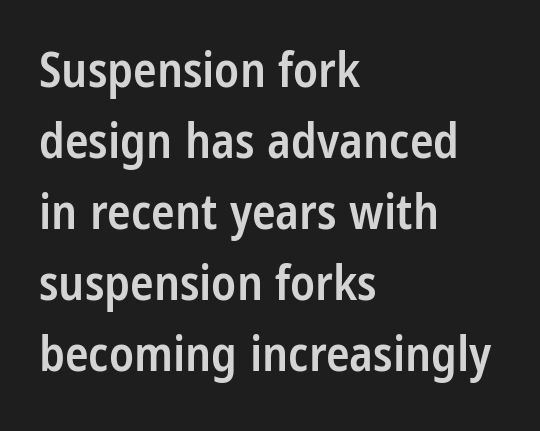
Q: Is the text bold? A: Semi-bold.
Q: Is the text italic (slanted)? A: No, it is upright.
Q: Is the typeface a serif or a sans-serif typeface? A: Sans-serif.
Q: Is the text underlined? A: No.
Q: How is the paragraph aligned? A: Left-aligned.
Q: Is the spacing between letters normal or unusually wide? A: Normal.
Q: Is the spacing between lines tight, normal or loose? A: Normal.
Q: Width (condensed, normal, or wide)? A: Condensed.
Q: Stroke contrast? A: Low.
Q: x-height? A: Large.
Q: Monospaced? A: No.
